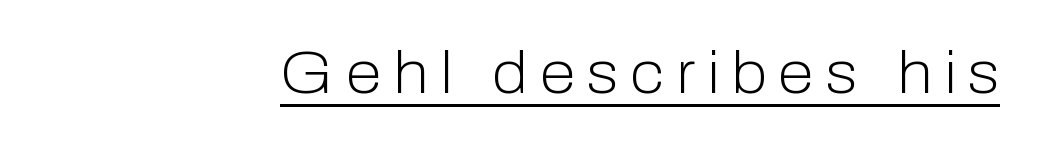
Quick note: underline on. Is there any slant? The stems are plumb. Each letter's strokes conclude bluntly, with no projecting serifs. The face used here is proportionally spaced, like ordinary book or web type.
